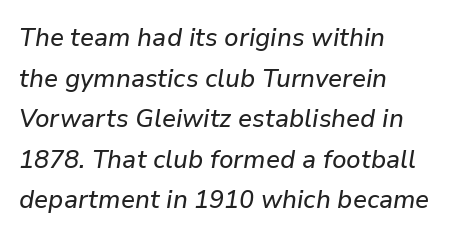
Q: Is the text italic (slanted)? A: Yes, it leans right by about 9 degrees.
Q: Is the text underlined? A: No.
Q: How is the paragraph aligned? A: Left-aligned.
Q: Is the spacing between letters normal or unusually wide? A: Normal.
Q: Is the spacing between lines tight, normal or loose? A: Normal.
